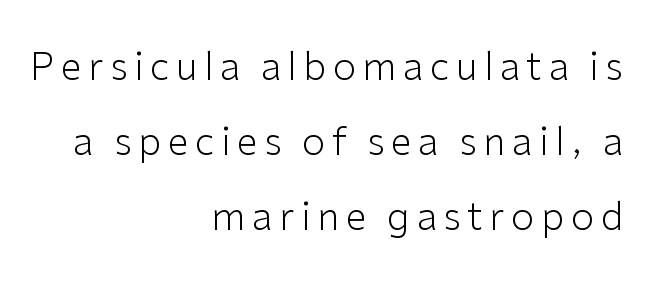
The image shows 38 px light sans-serif type, upright; set right-aligned, loose line spacing (1.97x), not underlined; low stroke contrast and a medium x-height.
